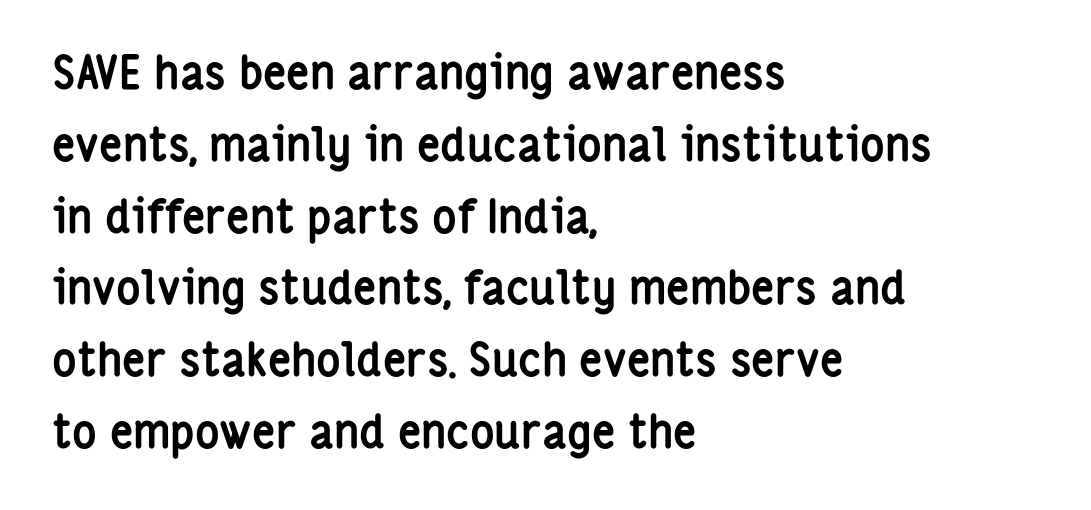
Students, this is bold: see how much ink each stroke carries. The paragraph shown leans on its left margin. Descender tails drop into unmarked territory. Here the designer chose a conventional face with non-uniform glyph widths. Quick note: interline space is typical. Regarding serifs, this sample does without them.
